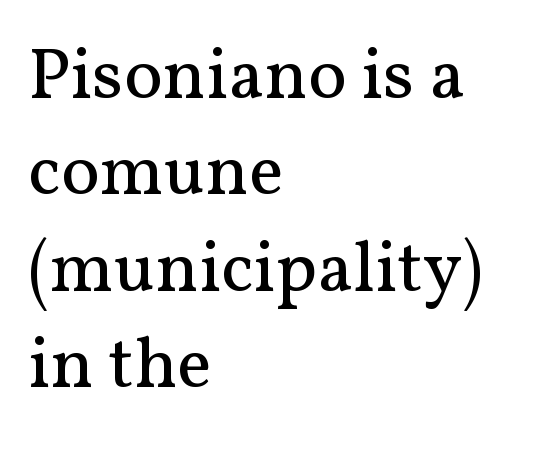
Q: Is the text bold? A: No.
Q: Is the text italic (slanted)? A: No, it is upright.
Q: Is the typeface a serif or a sans-serif typeface? A: Serif.
Q: Is the text underlined? A: No.
Q: How is the paragraph aligned? A: Left-aligned.
Q: Is the spacing between letters normal or unusually wide? A: Normal.
Q: Is the spacing between lines tight, normal or loose? A: Normal.
Q: Width (condensed, normal, or wide)? A: Normal.
Q: Stroke contrast? A: Medium.
Q: x-height? A: Medium.
Q: Monospaced? A: No.
